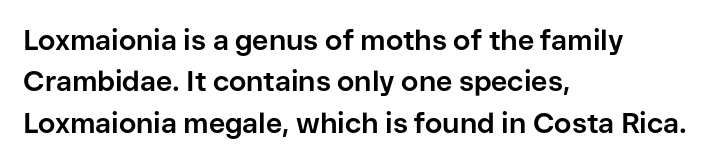
The rendering uses natural spacing where letterforms have individual widths. The leading is moderate, giving the passage an even texture. Does extra space separate the letters? No, they use regular spacing. The letters carry no serifs — their stems end cleanly without finishing strokes. Casual observation: everything's shoved over to the left. Tall strokes in this sample are plumb rather than angled.
